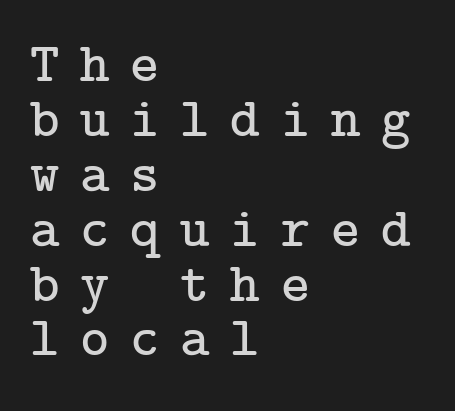
{"serif": "yes", "italic": "no", "width": "normal", "stroke_contrast": "low", "x_height": "medium", "underline": "no", "align": "left", "line_spacing": "tight", "line_spacing_ratio": 0.98, "letter_spacing": "wide", "letter_spacing_em": 0.37, "glyph_px": 56}
